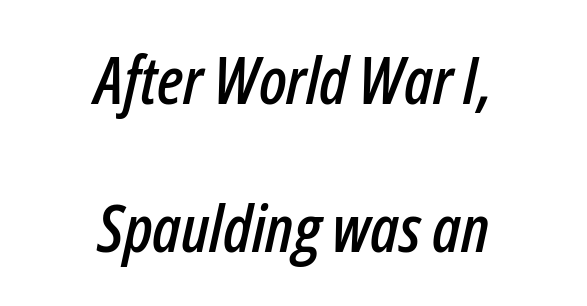
Every character sits at an angle, as italics do. Rule under the text: the space is simply empty. The compositor balanced each line on the midline. Honestly, the rows look like they've been pulled way apart. The gaps between neighbouring characters are ordinary and unremarkable. The letters advance in unequal steps, a hallmark of proportional type.
